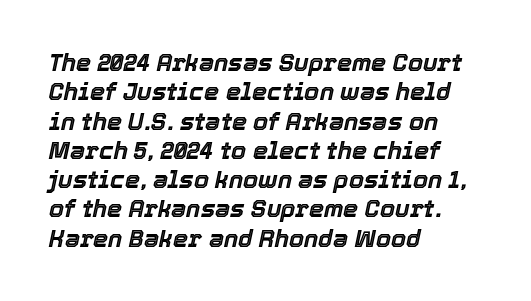
The image shows 24 px text type, italic (leaning right); set left-aligned, line spacing 1.22x, normal letter spacing, not underlined.
